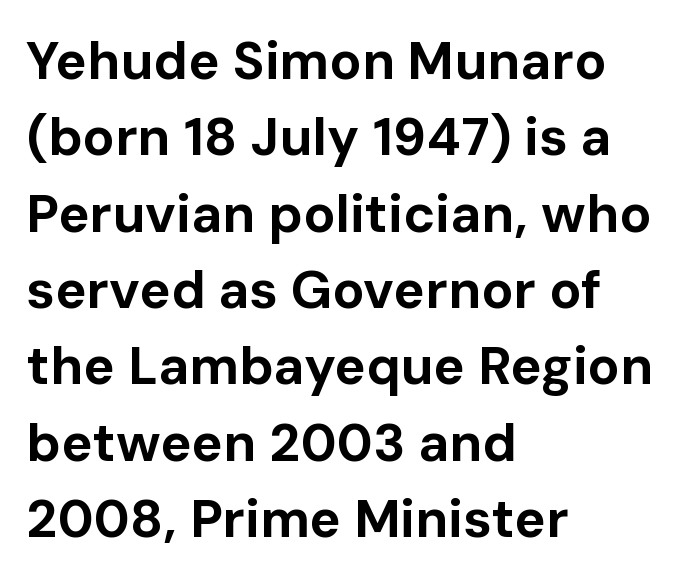
The image shows 53 px bold sans-serif type, upright; set left-aligned, normal line spacing (1.44x), normal letter spacing, not underlined; low stroke contrast and a medium x-height.
